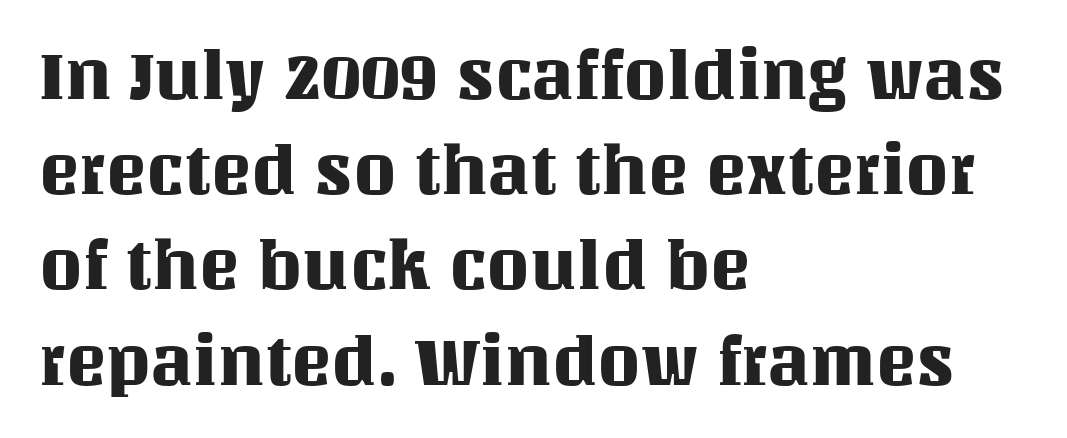
{"italic": "no", "width": "normal", "stroke_contrast": "medium", "x_height": "large", "monospaced": "no", "underline": "no", "align": "left", "line_spacing": "normal", "line_spacing_ratio": 1.4, "letter_spacing": "normal", "letter_spacing_em": 0.0, "glyph_px": 68}
